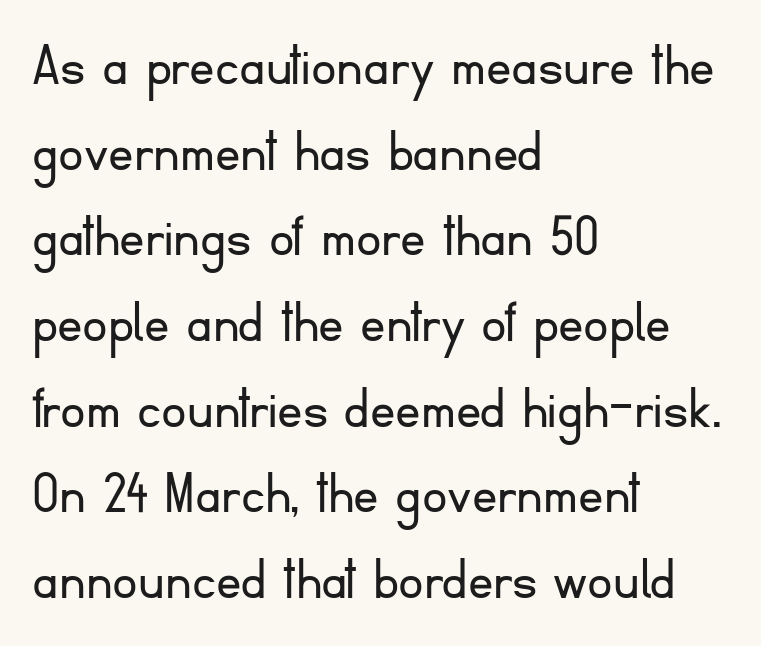
{"serif": "no", "italic": "no", "bold": "no", "weight": "light", "width": "normal", "stroke_contrast": "low", "x_height": "small", "monospaced": "no", "underline": "no", "align": "left", "line_spacing": "normal", "line_spacing_ratio": 1.36, "letter_spacing": "normal", "letter_spacing_em": 0.0, "glyph_px": 63}
